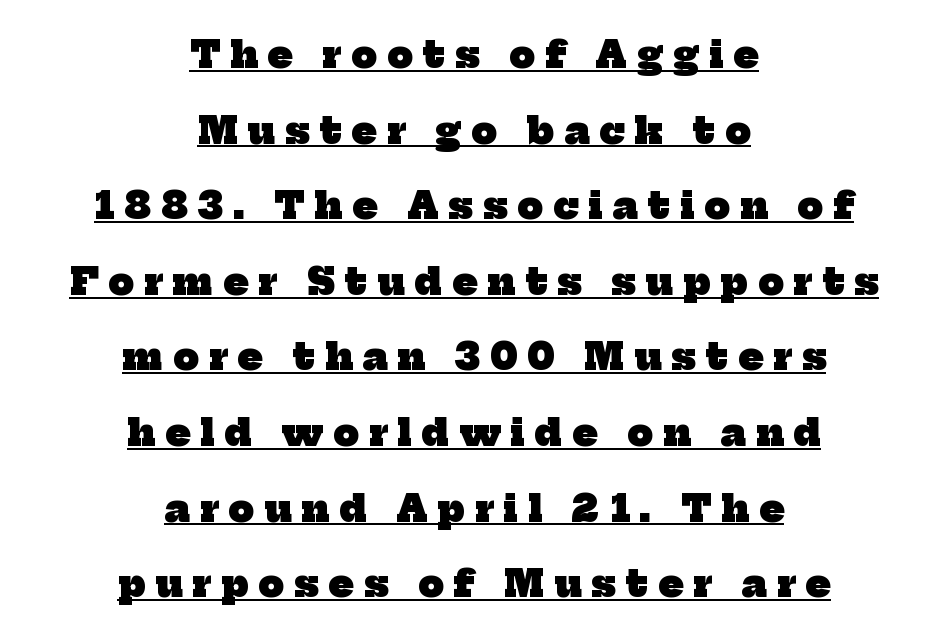
Q: Is the text bold? A: Yes.
Q: Is the typeface a serif or a sans-serif typeface? A: Serif.
Q: Is the text underlined? A: Yes.
Q: How is the paragraph aligned? A: Centered.
Q: Is the spacing between letters normal or unusually wide? A: Unusually wide.
Q: Is the spacing between lines tight, normal or loose? A: Loose.
Q: Width (condensed, normal, or wide)? A: Normal.
Q: Stroke contrast? A: Low.
Q: x-height? A: Medium.
Q: Monospaced? A: No.
